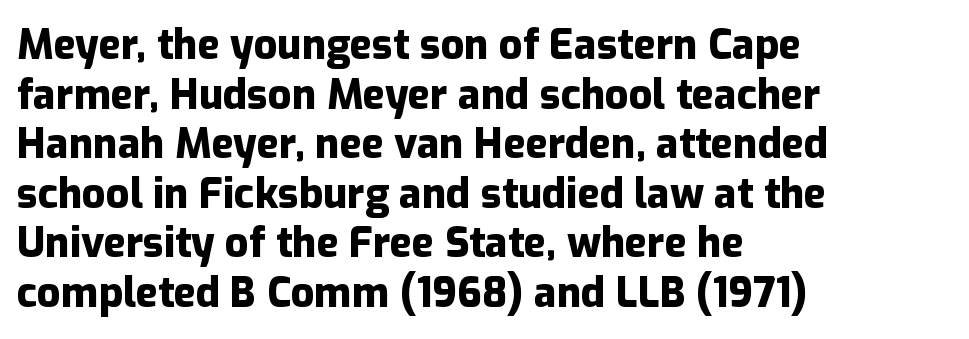
{"serif": "no", "italic": "no", "bold": "yes", "weight": "heavy", "width": "normal", "stroke_contrast": "low", "x_height": "medium", "monospaced": "no", "underline": "no", "align": "left", "line_spacing_ratio": 1.21, "letter_spacing": "normal", "letter_spacing_em": 0.0, "glyph_px": 41}
